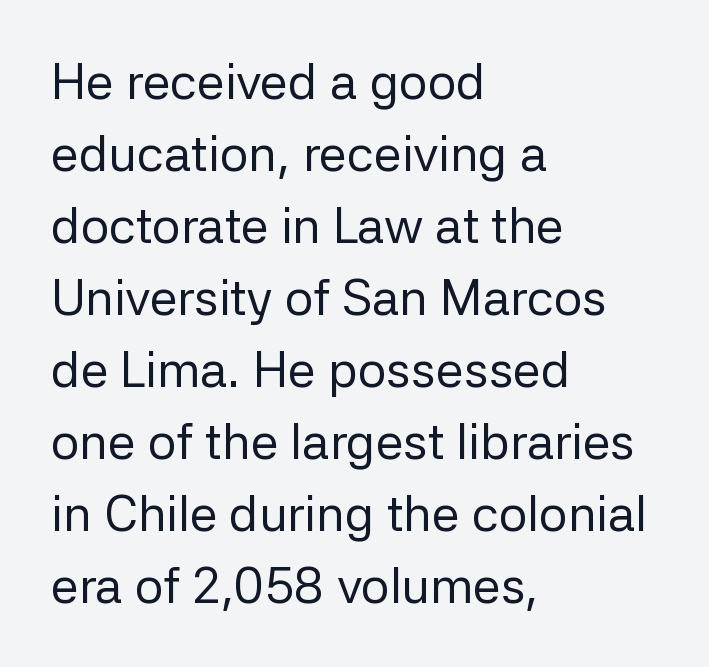
{"serif": "no", "italic": "no", "bold": "no", "weight": "regular", "width": "normal", "stroke_contrast": "low", "x_height": "medium", "monospaced": "no", "underline": "no", "align": "left", "line_spacing": "normal", "line_spacing_ratio": 1.44, "letter_spacing": "normal", "letter_spacing_em": 0.0, "glyph_px": 50}
